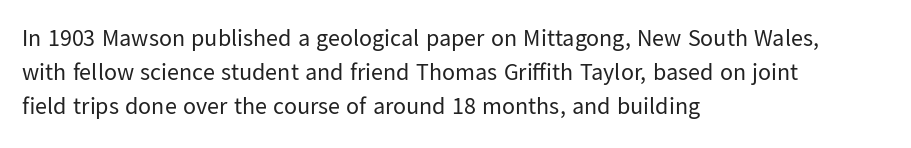
Q: Is the text bold? A: No.
Q: Is the text italic (slanted)? A: No, it is upright.
Q: Is the text underlined? A: No.
Q: How is the paragraph aligned? A: Left-aligned.
Q: Is the spacing between letters normal or unusually wide? A: Normal.
Q: Is the spacing between lines tight, normal or loose? A: Normal.
